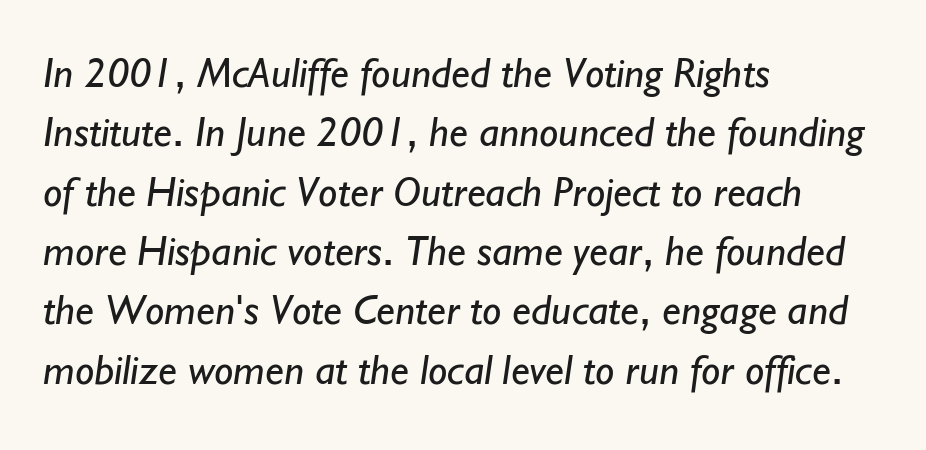
Caption: standard tracking, unaltered. Nope, no serifs anywhere on these letters. A clean baseline with only descenders dipping below it. This sample keeps an unexceptional amount of space between lines.
